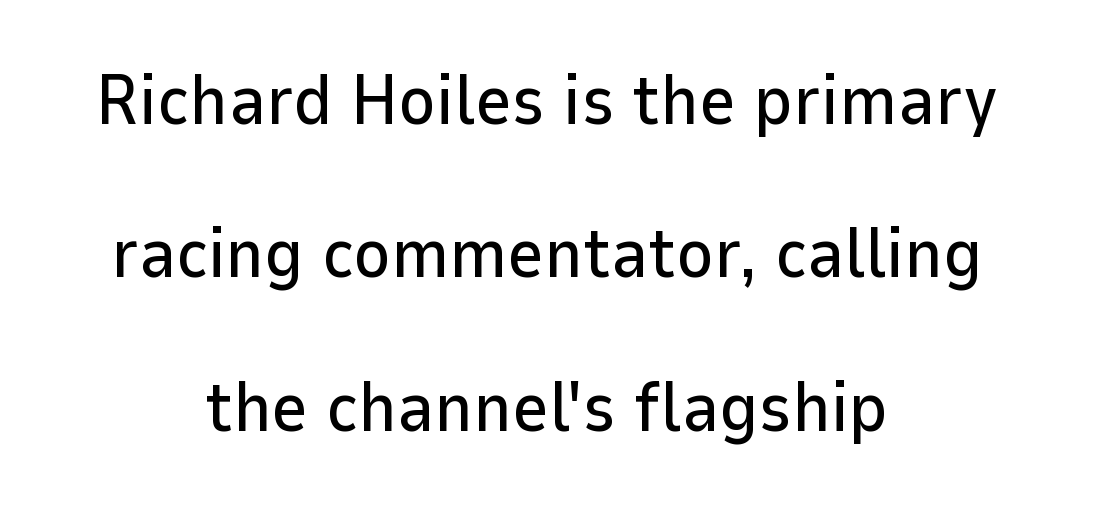
There is no visible air inserted between adjacent glyphs. Bare-footed words on every line. Line spacing here is loose. To sum up the face: it is a sans, with no serifs. Is this a fixed-width face? No — the glyphs have proportional, varying widths.
